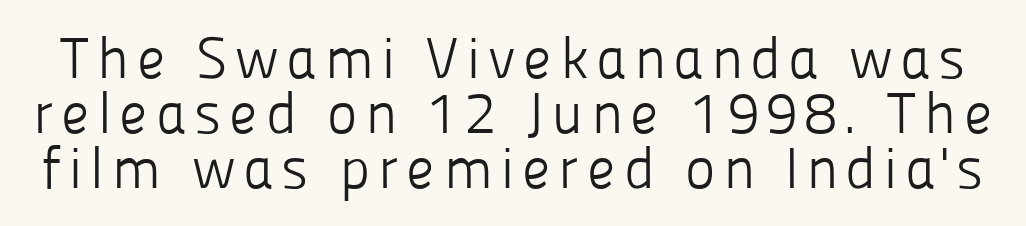
Any mark beneath the type? The region is blank. Tall strokes in this sample are plumb rather than angled. Weight: in the light-to-regular range. These lines huddle together more closely than default settings would place them. Proportional: the letters do not fall into vertical columns. Font category for this specimen: sans-serif.
